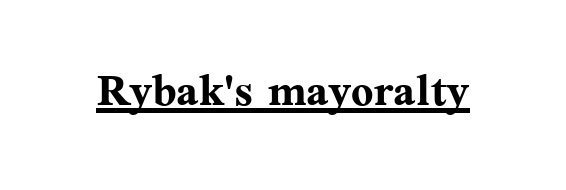
Q: Is the text bold? A: Yes.
Q: Is the text italic (slanted)? A: No, it is upright.
Q: Is the typeface a serif or a sans-serif typeface? A: Serif.
Q: Is the text underlined? A: Yes.
Q: Is the spacing between letters normal or unusually wide? A: Normal.
Q: Width (condensed, normal, or wide)? A: Normal.
Q: Stroke contrast? A: Medium.
Q: x-height? A: Medium.
Q: Monospaced? A: No.
